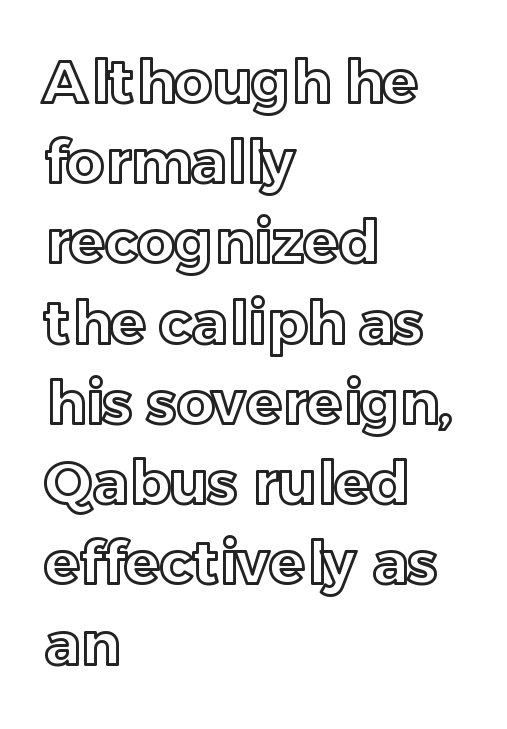
Q: Is the text italic (slanted)? A: No, it is upright.
Q: Is the text underlined? A: No.
Q: How is the paragraph aligned? A: Left-aligned.
Q: Is the spacing between letters normal or unusually wide? A: Normal.
Q: Is the spacing between lines tight, normal or loose? A: Normal.
Q: Width (condensed, normal, or wide)? A: Normal.
Q: x-height? A: Medium.
Q: Monospaced? A: No.
